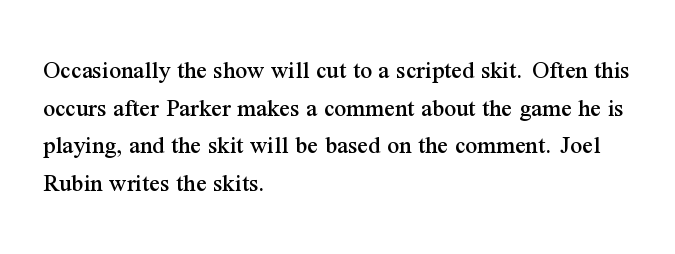
Q: Is the text italic (slanted)? A: No, it is upright.
Q: Is the text underlined? A: No.
Q: How is the paragraph aligned? A: Left-aligned.
Q: Is the spacing between letters normal or unusually wide? A: Normal.
Q: Is the spacing between lines tight, normal or loose? A: Normal.
